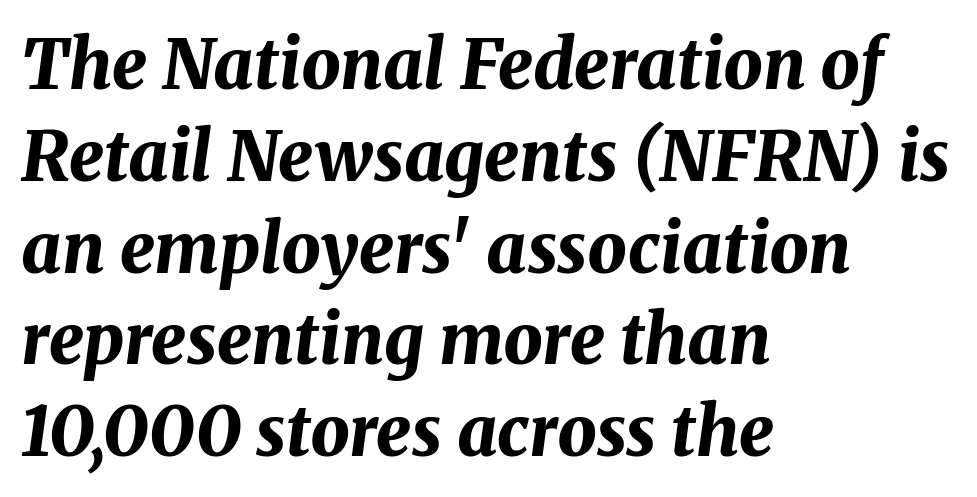
The image shows 69 px bold type, italic (leaning right); set left-aligned, normal line spacing (1.33x), normal letter spacing, not underlined; medium stroke contrast and a medium x-height.
